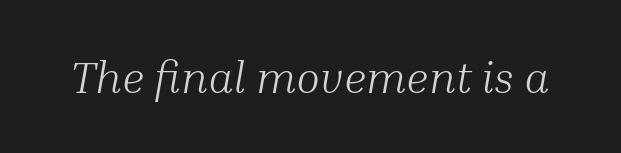
The image shows 44 px light serif type, italic (leaning right); set normal letter spacing, not underlined; medium stroke contrast and a medium x-height.
